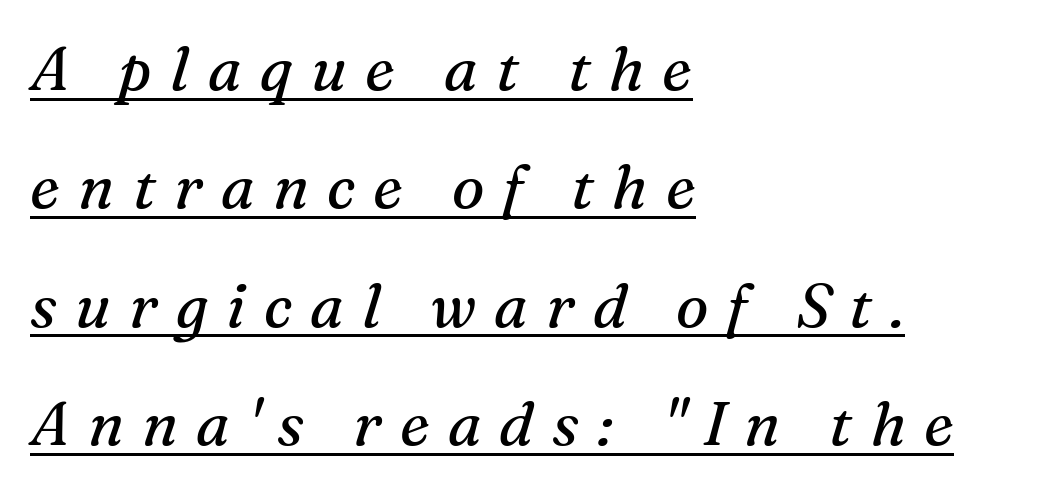
The image shows 61 px regular-weight serif type, italic (leaning right); set left-aligned, loose line spacing (1.94x), unusually wide letter spacing (+0.3 em), underlined; medium stroke contrast and a medium x-height.
